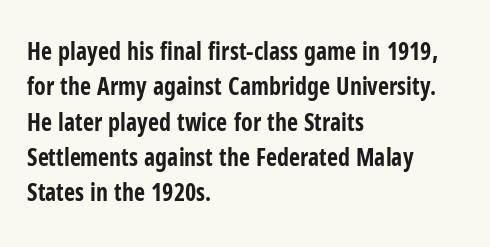
{"italic": "no", "bold": "yes", "underline": "no", "align": "left", "line_spacing": "normal", "line_spacing_ratio": 1.47, "letter_spacing": "normal", "letter_spacing_em": 0.0, "glyph_px": 24}
